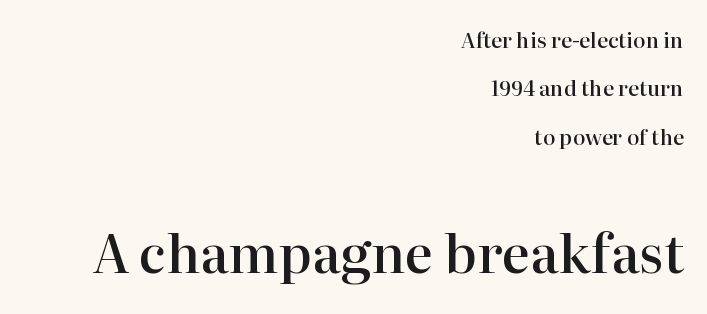
The image shows 53 px semibold serif type, upright; set right-aligned, loose line spacing (2.3x), normal letter spacing, not underlined; the second (bottom) block is 2.52x larger; high stroke contrast and a medium x-height.
